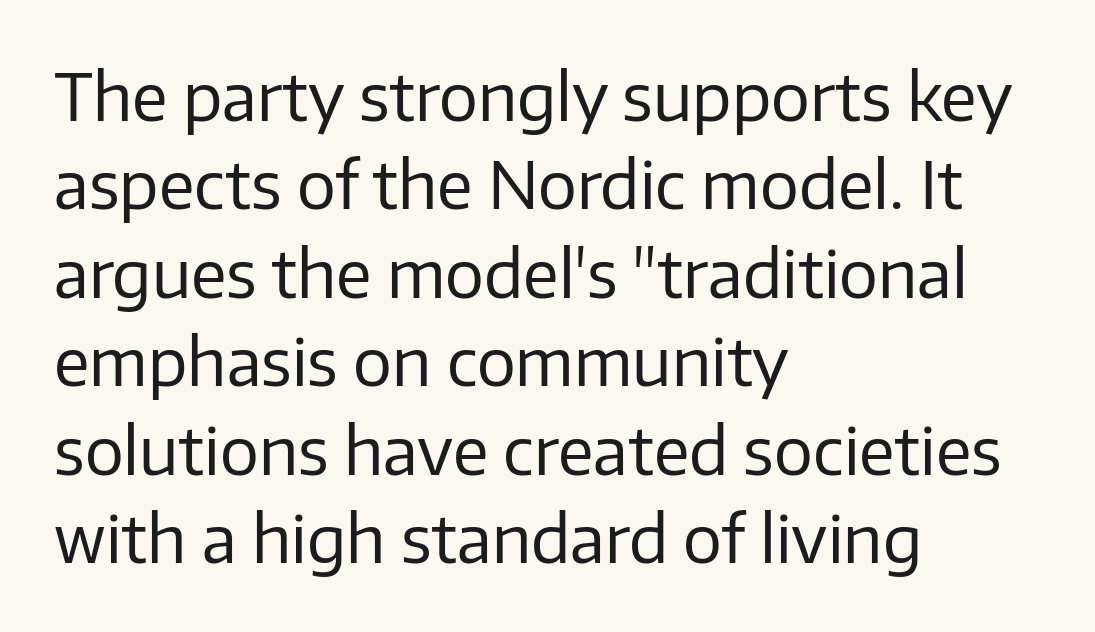
The image shows 65 px regular-weight sans-serif type, upright; set left-aligned, normal line spacing (1.36x), normal letter spacing, not underlined; low stroke contrast and a medium x-height.
